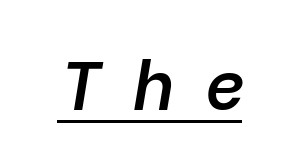
Q: Is the text bold? A: Semi-bold.
Q: Is the text italic (slanted)? A: Yes, it leans right by about 10 degrees.
Q: Is the text underlined? A: Yes.
Q: Is the spacing between letters normal or unusually wide? A: Unusually wide.
Q: Width (condensed, normal, or wide)? A: Normal.
Q: Stroke contrast? A: Low.
Q: x-height? A: Medium.
Q: Monospaced? A: No.
